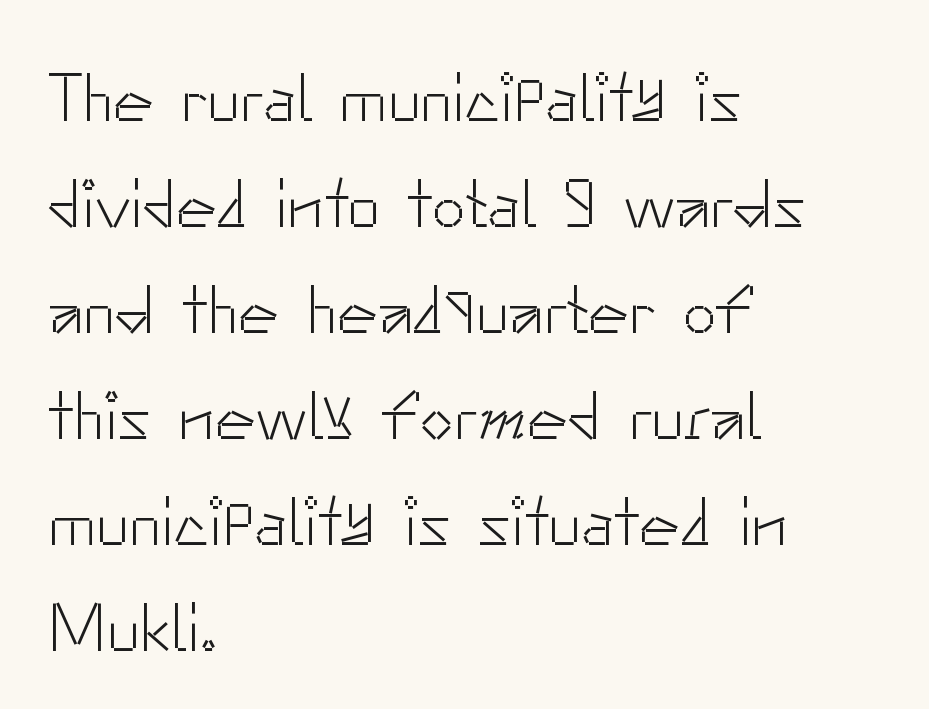
{"serif": "no", "italic": "no", "bold": "no", "weight": "light", "width": "normal", "stroke_contrast": "low", "x_height": "small", "monospaced": "no", "underline": "no", "align": "left", "line_spacing": "normal", "line_spacing_ratio": 1.56, "letter_spacing": "normal", "letter_spacing_em": 0.0, "glyph_px": 68}
